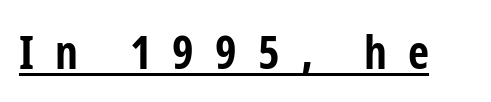
Q: Is the text bold? A: Yes.
Q: Is the text italic (slanted)? A: No, it is upright.
Q: Is the typeface a serif or a sans-serif typeface? A: Sans-serif.
Q: Is the text underlined? A: Yes.
Q: Is the spacing between letters normal or unusually wide? A: Unusually wide.
Q: Width (condensed, normal, or wide)? A: Condensed.
Q: Stroke contrast? A: Low.
Q: x-height? A: Medium.
Q: Monospaced? A: No.
